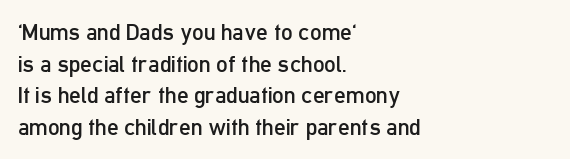
Q: Is the text bold? A: No.
Q: Is the text italic (slanted)? A: No, it is upright.
Q: Is the text underlined? A: No.
Q: How is the paragraph aligned? A: Left-aligned.
Q: Is the spacing between letters normal or unusually wide? A: Normal.
Q: Is the spacing between lines tight, normal or loose? A: Normal.
